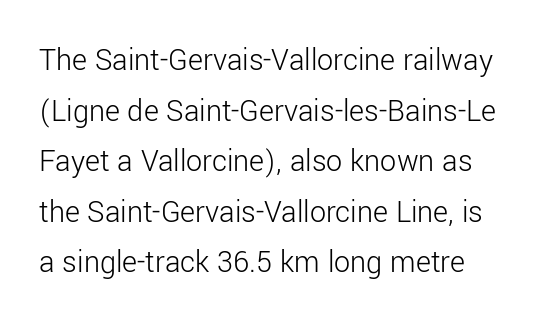
Q: Is the text bold? A: No.
Q: Is the text italic (slanted)? A: No, it is upright.
Q: Is the typeface a serif or a sans-serif typeface? A: Sans-serif.
Q: Is the text underlined? A: No.
Q: Is the spacing between letters normal or unusually wide? A: Normal.
Q: Is the spacing between lines tight, normal or loose? A: Normal.
Q: Width (condensed, normal, or wide)? A: Normal.
Q: Stroke contrast? A: Low.
Q: x-height? A: Medium.
Q: Monospaced? A: No.
